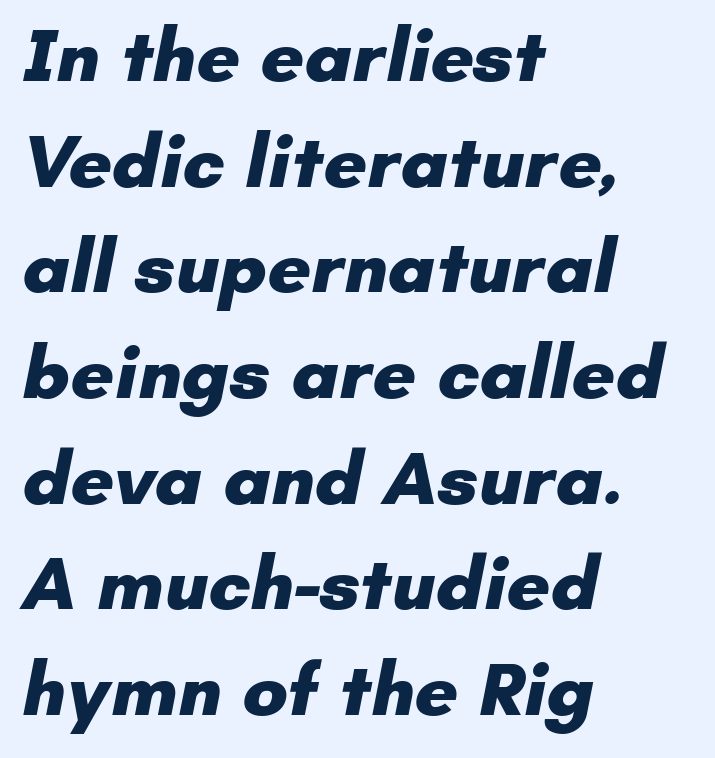
Q: Is the text bold? A: Yes.
Q: Is the typeface a serif or a sans-serif typeface? A: Sans-serif.
Q: Is the text underlined? A: No.
Q: How is the paragraph aligned? A: Left-aligned.
Q: Is the spacing between letters normal or unusually wide? A: Normal.
Q: Is the spacing between lines tight, normal or loose? A: Normal.
Q: Width (condensed, normal, or wide)? A: Normal.
Q: Stroke contrast? A: Low.
Q: x-height? A: Small.
Q: Monospaced? A: No.
